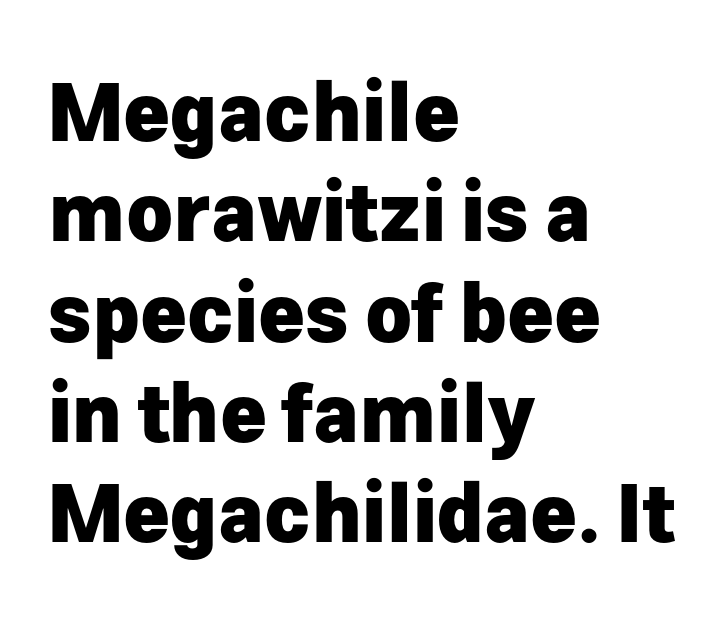
The tracking reads as untouched default to a designer's eye. The strip under each line holds only bare page. Varying glyph widths throughout — classic text-font behaviour. These lines were composed using upright roman letters.
